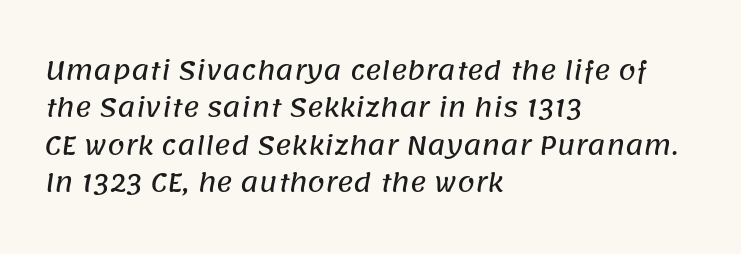
Q: Is the text underlined? A: No.
Q: How is the paragraph aligned? A: Left-aligned.
Q: Is the spacing between letters normal or unusually wide? A: Normal.
Q: Is the spacing between lines tight, normal or loose? A: Normal.
